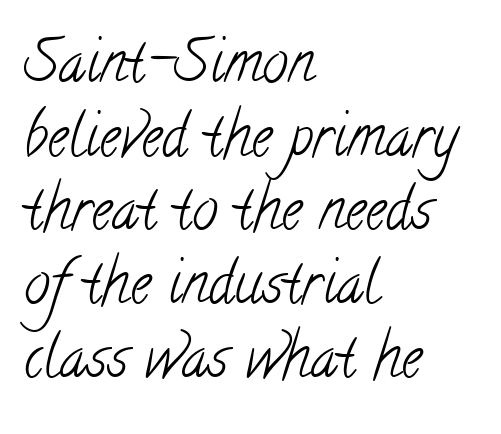
{"serif": "yes", "bold": "no", "weight": "light", "width": "condensed", "stroke_contrast": "low", "x_height": "small", "monospaced": "no", "underline": "no", "align": "left", "line_spacing": "normal", "line_spacing_ratio": 1.27, "letter_spacing": "normal", "letter_spacing_em": 0.0, "glyph_px": 58}
